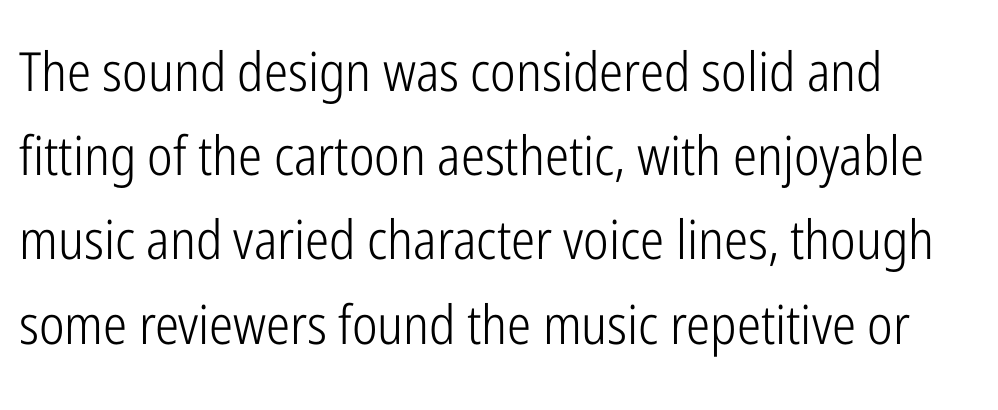
{"serif": "no", "italic": "no", "bold": "no", "weight": "light", "width": "condensed", "stroke_contrast": "low", "x_height": "medium", "monospaced": "no", "underline": "no", "align": "left", "line_spacing": "normal", "line_spacing_ratio": 1.56, "letter_spacing": "normal", "letter_spacing_em": 0.0, "glyph_px": 54}
